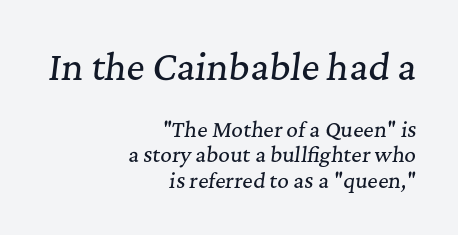
Q: Is the text italic (slanted)? A: Yes, it leans right by about 7 degrees.
Q: Is the typeface a serif or a sans-serif typeface? A: Serif.
Q: Is the text underlined? A: No.
Q: How is the paragraph aligned? A: Right-aligned.
Q: Is the spacing between letters normal or unusually wide? A: Normal.
Q: Is the spacing between lines tight, normal or loose? A: Normal.
Q: Which block of text is set in a larger size, the first (top) or the second (bottom)? A: The first (top) one.
Q: Width (condensed, normal, or wide)? A: Normal.
Q: Stroke contrast? A: Medium.
Q: x-height? A: Medium.
Q: Monospaced? A: No.
